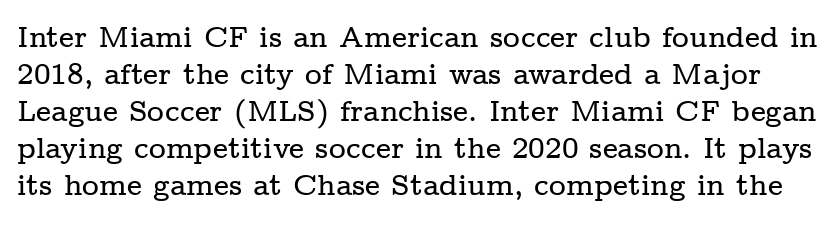
Q: Is the text italic (slanted)? A: No, it is upright.
Q: Is the typeface a serif or a sans-serif typeface? A: Serif.
Q: Is the text underlined? A: No.
Q: Is the spacing between letters normal or unusually wide? A: Normal.
Q: Is the spacing between lines tight, normal or loose? A: Normal.
Q: Width (condensed, normal, or wide)? A: Wide.
Q: Stroke contrast? A: Low.
Q: x-height? A: Medium.
Q: Monospaced? A: No.
